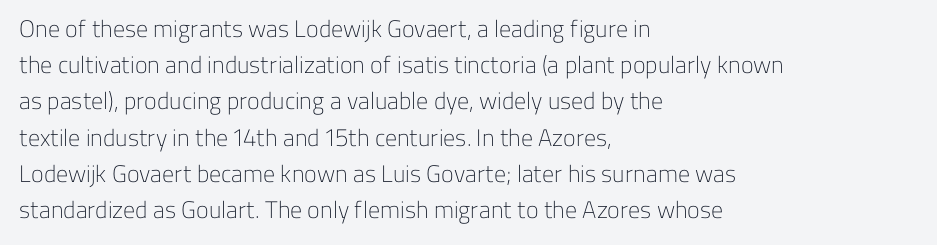
Default kerning and tracking; the words read as compact shapes. Tall strokes in this sample are plumb rather than angled. This rendering uses left alignment, leaving the right contour irregular. Students, observe: this is what conventionally led text looks like. Each stroke keeps to a modest, everyday thickness or less. Honestly, there is no underline to notice here at all.
